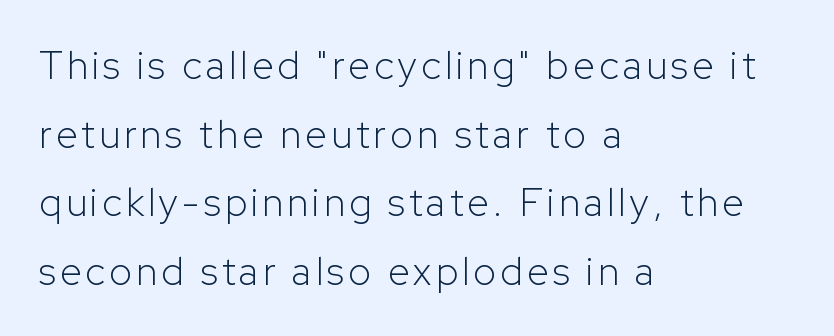
Compared with a typical body face, this is equally light or lighter still. These lines are set flush left with a ragged right edge. Here the designer chose a conventional face with non-uniform glyph widths. The font's upright variant was chosen for this text.
